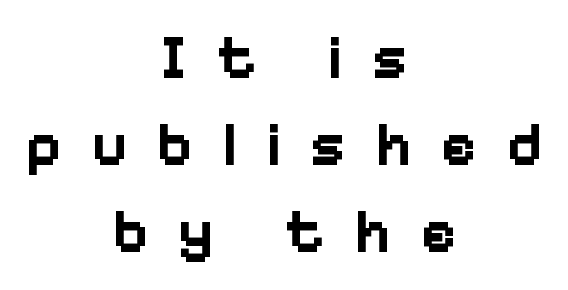
Regarding serifs, this sample does without them. Italic: no, the glyphs are upright roman. Is there much room between lines? A standard amount, neither cramped nor airy. Short note: letters widely spaced.
